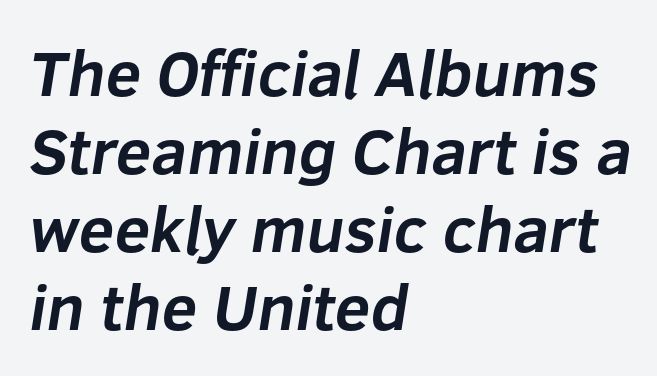
The image shows 64 px bold sans-serif type; set left-aligned, line spacing 1.22x, normal letter spacing, not underlined; low stroke contrast and a medium x-height.
